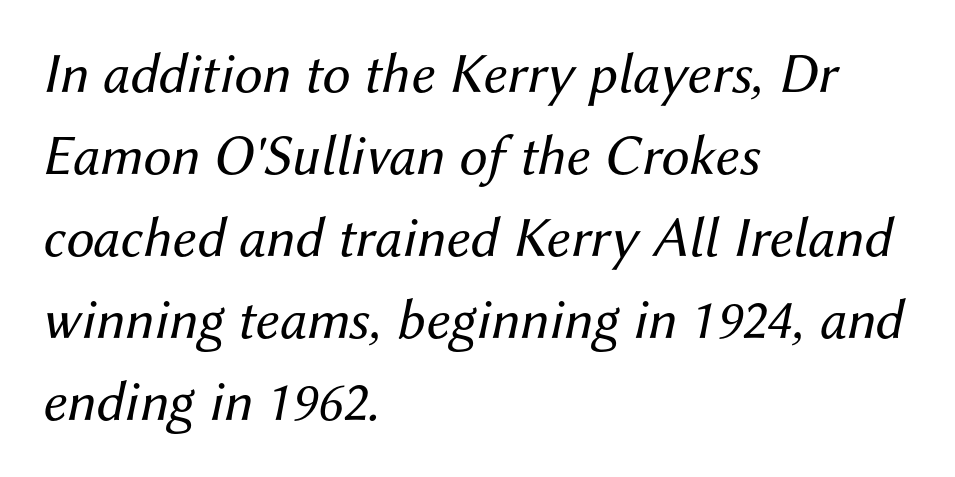
{"italic": "yes", "lean": "right", "slant_degrees": 12, "bold": "no", "weight": "regular", "width": "normal", "stroke_contrast": "medium", "x_height": "medium", "monospaced": "no", "underline": "no", "align": "left", "line_spacing": "normal", "line_spacing_ratio": 1.44, "letter_spacing": "normal", "letter_spacing_em": 0.0, "glyph_px": 57}
